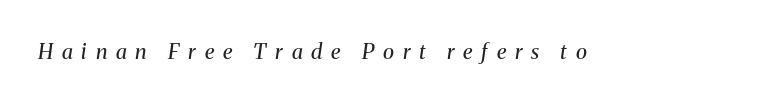
{"italic": "yes", "lean": "right", "slant_degrees": 8, "bold": "no", "underline": "no", "letter_spacing": "wide", "letter_spacing_em": 0.42, "glyph_px": 21}
